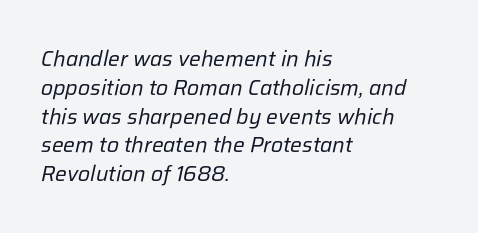
{"italic": "yes", "lean": "right", "slant_degrees": 12, "bold": "no", "underline": "no", "align": "left", "line_spacing": "normal", "line_spacing_ratio": 1.31, "letter_spacing": "normal", "letter_spacing_em": 0.0, "glyph_px": 22}
